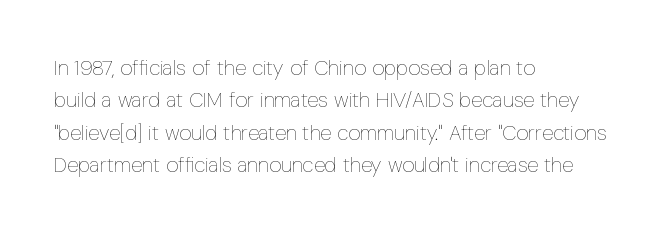
The image shows 21 px text type, upright; set left-aligned, normal line spacing (1.54x), normal letter spacing, not underlined.
